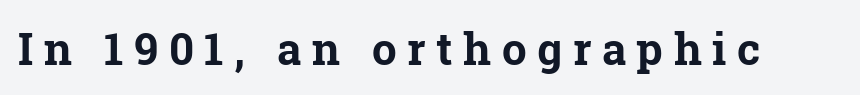
Q: Is the text bold? A: Yes.
Q: Is the text italic (slanted)? A: No, it is upright.
Q: Is the typeface a serif or a sans-serif typeface? A: Serif.
Q: Is the text underlined? A: No.
Q: Is the spacing between letters normal or unusually wide? A: Unusually wide.
Q: Width (condensed, normal, or wide)? A: Normal.
Q: Stroke contrast? A: Low.
Q: x-height? A: Medium.
Q: Monospaced? A: No.
